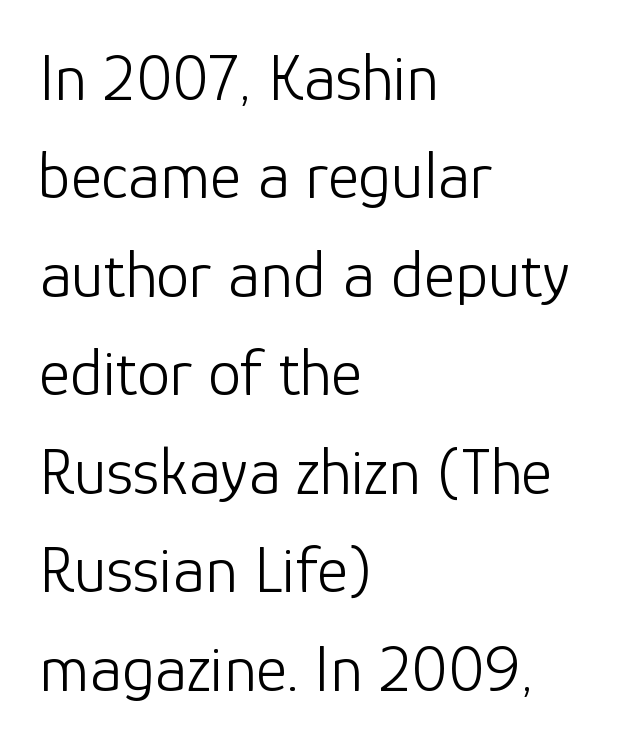
The image shows 67 px light sans-serif type, upright; set left-aligned, normal line spacing (1.47x), normal letter spacing, not underlined; low stroke contrast and a medium x-height.
